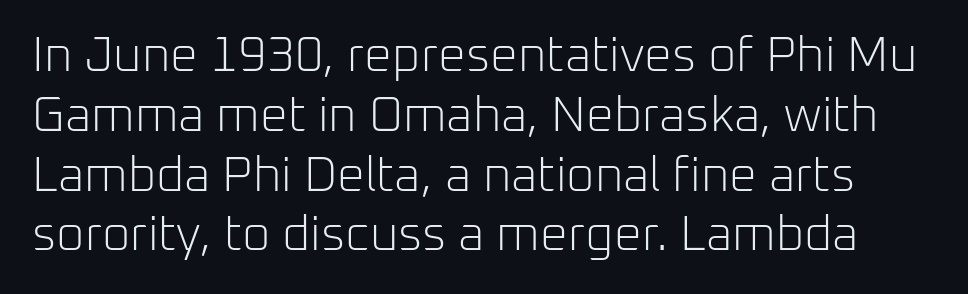
{"serif": "no", "italic": "no", "bold": "no", "weight": "light", "width": "normal", "stroke_contrast": "low", "x_height": "medium", "monospaced": "no", "underline": "no", "line_spacing_ratio": 1.22, "letter_spacing": "normal", "letter_spacing_em": 0.0, "glyph_px": 49}
